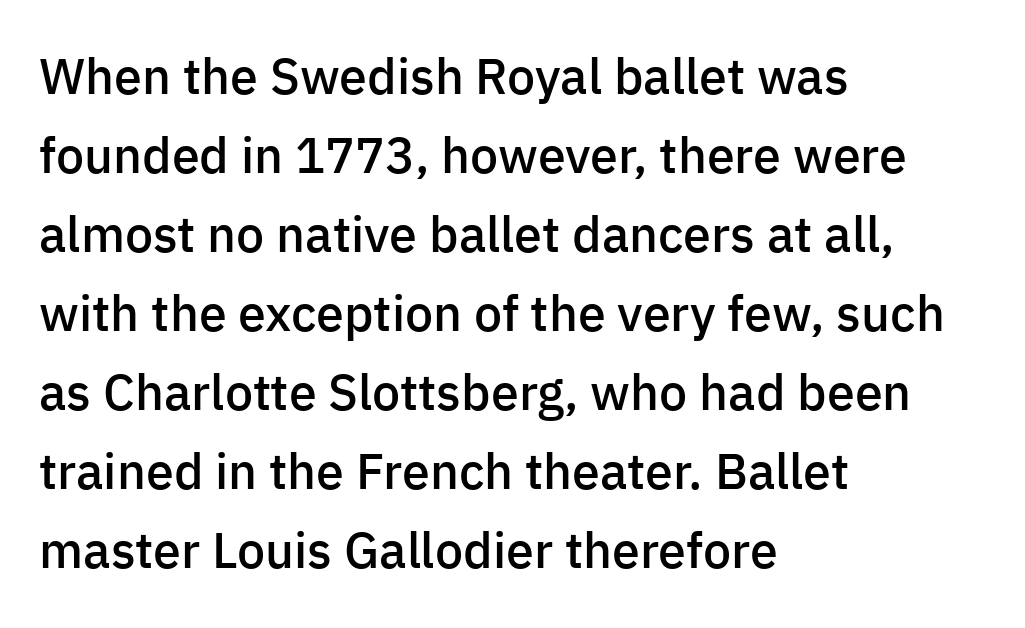
Here the designer chose a conventional face with non-uniform glyph widths. The rendering anchors every line to the left-hand side. Semibold letterforms, between regular and bold. A roman cut, with each character standing at attention. Rule under the text: the space is simply empty. The type family on display is of the sans-serif kind.
